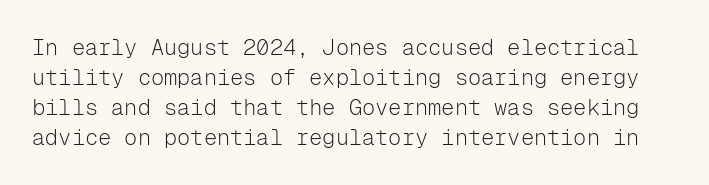
Q: Is the text bold? A: No.
Q: Is the text italic (slanted)? A: No, it is upright.
Q: Is the text underlined? A: No.
Q: Is the spacing between letters normal or unusually wide? A: Normal.
Q: Is the spacing between lines tight, normal or loose? A: Normal.
